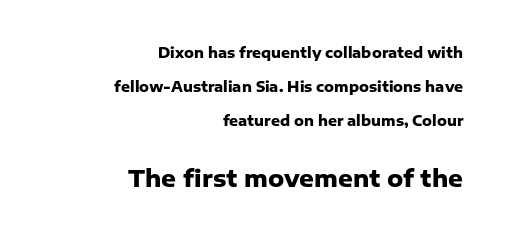
Does the weight exceed regular? Yes, all the way to bold. A typesetter would call this zero additional tracking. Short and long lines alike share a common ending point at right. Clear beneath every line of the passage. A typesetter would mark this as roman, not italic.
